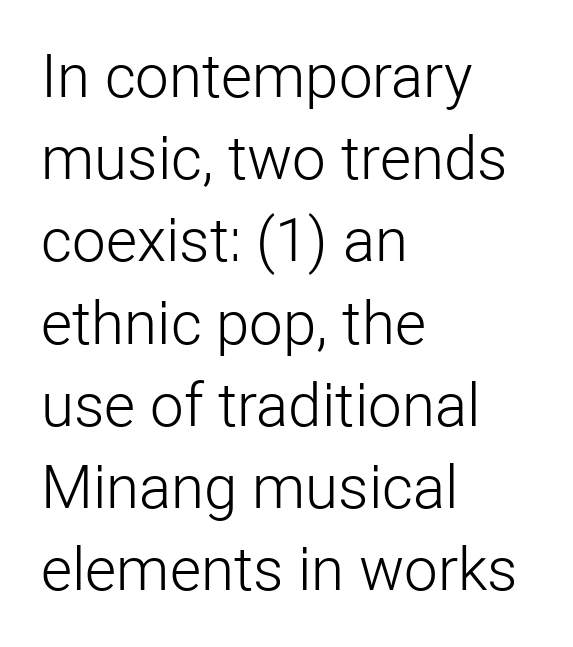
Q: Is the text bold? A: No.
Q: Is the text italic (slanted)? A: No, it is upright.
Q: Is the typeface a serif or a sans-serif typeface? A: Sans-serif.
Q: Is the text underlined? A: No.
Q: How is the paragraph aligned? A: Left-aligned.
Q: Is the spacing between letters normal or unusually wide? A: Normal.
Q: Is the spacing between lines tight, normal or loose? A: Normal.
Q: Width (condensed, normal, or wide)? A: Normal.
Q: Stroke contrast? A: Low.
Q: x-height? A: Medium.
Q: Monospaced? A: No.
